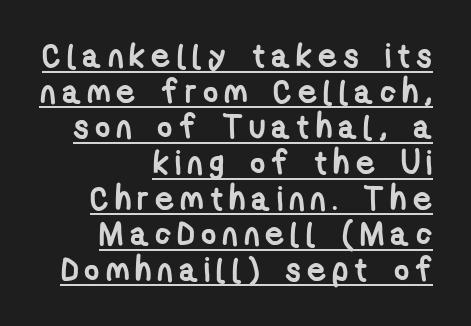
Q: Is the text bold? A: Yes.
Q: Is the typeface a serif or a sans-serif typeface? A: Sans-serif.
Q: Is the text underlined? A: Yes.
Q: How is the paragraph aligned? A: Right-aligned.
Q: Is the spacing between lines tight, normal or loose? A: Tight.
Q: Width (condensed, normal, or wide)? A: Condensed.
Q: Stroke contrast? A: Low.
Q: x-height? A: Medium.
Q: Monospaced? A: No.
